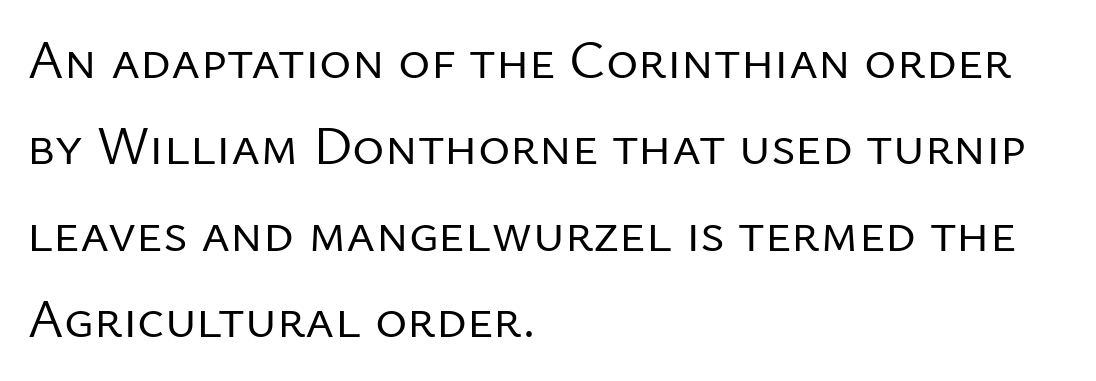
{"serif": "no", "italic": "no", "bold": "no", "weight": "regular", "width": "normal", "stroke_contrast": "low", "x_height": "medium", "monospaced": "no", "underline": "no", "align": "left", "line_spacing": "normal", "line_spacing_ratio": 1.57, "letter_spacing": "normal", "letter_spacing_em": 0.0, "glyph_px": 55}
